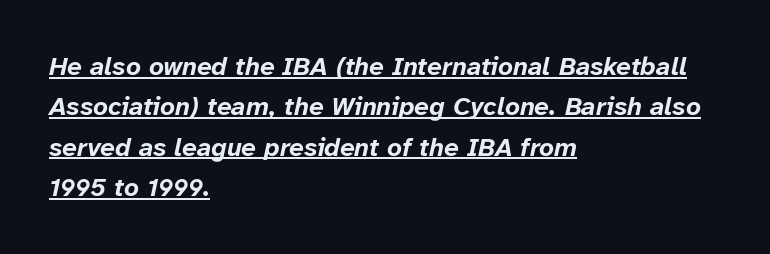
Q: Is the text bold? A: Yes.
Q: Is the text italic (slanted)? A: Yes, it leans right by about 12 degrees.
Q: Is the text underlined? A: Yes.
Q: How is the paragraph aligned? A: Left-aligned.
Q: Is the spacing between letters normal or unusually wide? A: Normal.
Q: Is the spacing between lines tight, normal or loose? A: Normal.
